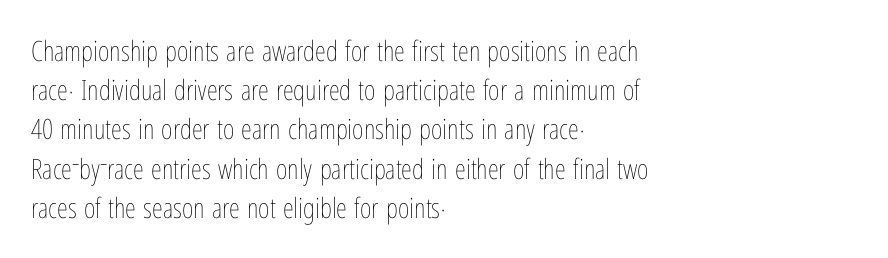
{"italic": "no", "bold": "no", "weight": "thin", "width": "condensed", "stroke_contrast": "low", "x_height": "medium", "monospaced": "no", "underline": "no", "align": "left", "line_spacing": "normal", "line_spacing_ratio": 1.4, "letter_spacing": "normal", "letter_spacing_em": 0.0, "glyph_px": 28}
